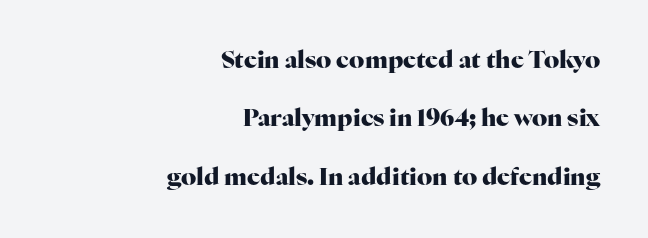
The image shows 24 px bold type, upright; set right-aligned, loose line spacing (2.43x), normal letter spacing, not underlined.
